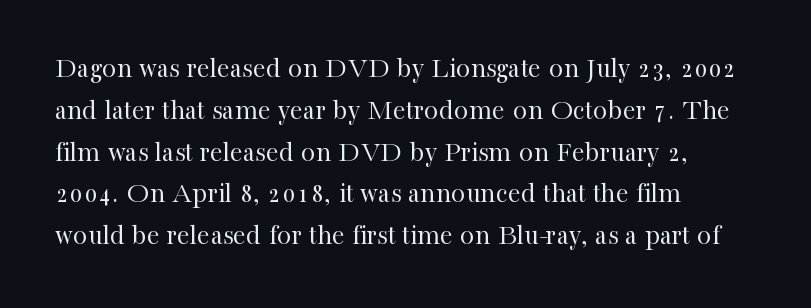
The image shows 29 px regular-weight serif type, upright; set left-aligned, normal line spacing (1.44x), normal letter spacing, not underlined; high stroke contrast and a medium x-height.
